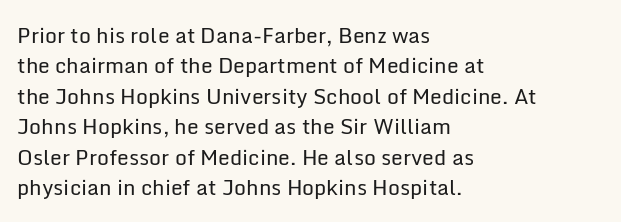
Q: Is the text bold? A: No.
Q: Is the text italic (slanted)? A: No, it is upright.
Q: Is the text underlined? A: No.
Q: How is the paragraph aligned? A: Left-aligned.
Q: Is the spacing between letters normal or unusually wide? A: Normal.
Q: Is the spacing between lines tight, normal or loose? A: Normal.
